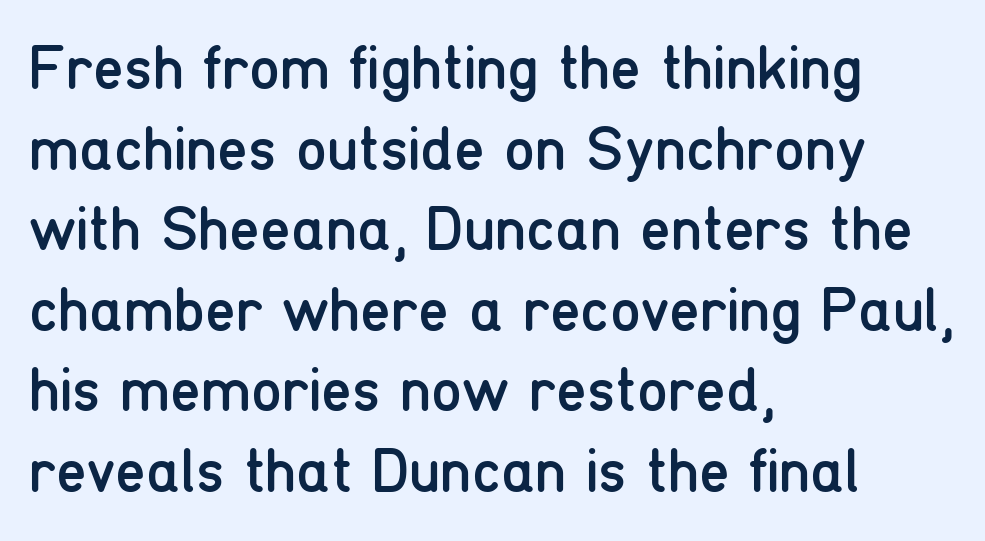
Q: Is the text bold? A: No.
Q: Is the text italic (slanted)? A: No, it is upright.
Q: Is the typeface a serif or a sans-serif typeface? A: Sans-serif.
Q: Is the text underlined? A: No.
Q: How is the paragraph aligned? A: Left-aligned.
Q: Is the spacing between letters normal or unusually wide? A: Normal.
Q: Is the spacing between lines tight, normal or loose? A: Normal.
Q: Width (condensed, normal, or wide)? A: Condensed.
Q: Stroke contrast? A: Low.
Q: x-height? A: Medium.
Q: Monospaced? A: No.
